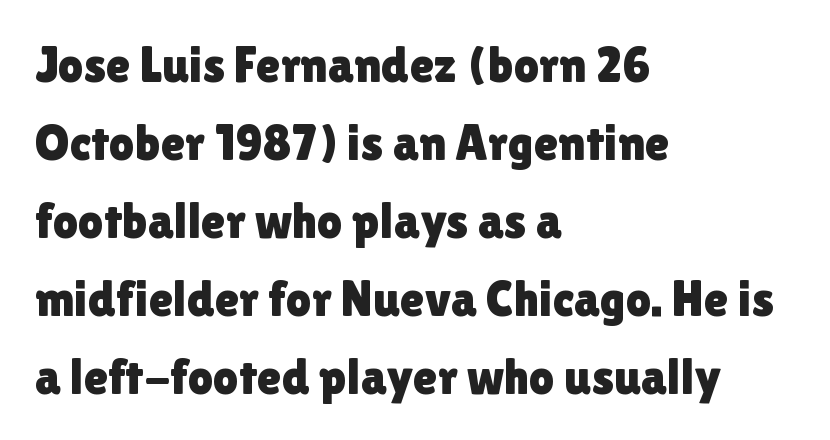
The block of text has a typical density, with ordinary space between rows. The face used here is proportionally spaced, like ordinary book or web type. Is this a sans? Yes — the strokes have no serifs. In terms of posture, this sample is upright. Default kerning and tracking; the words read as compact shapes.
